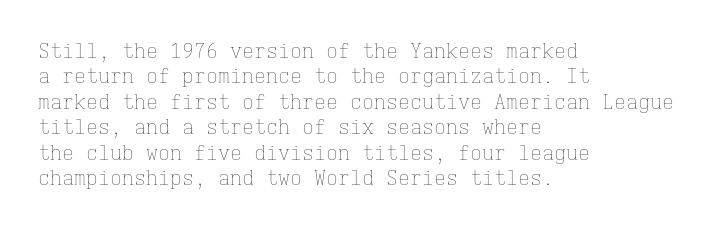
{"italic": "no", "bold": "no", "underline": "no", "align": "left", "line_spacing": "normal", "line_spacing_ratio": 1.27, "letter_spacing": "normal", "letter_spacing_em": 0.0, "glyph_px": 20}
